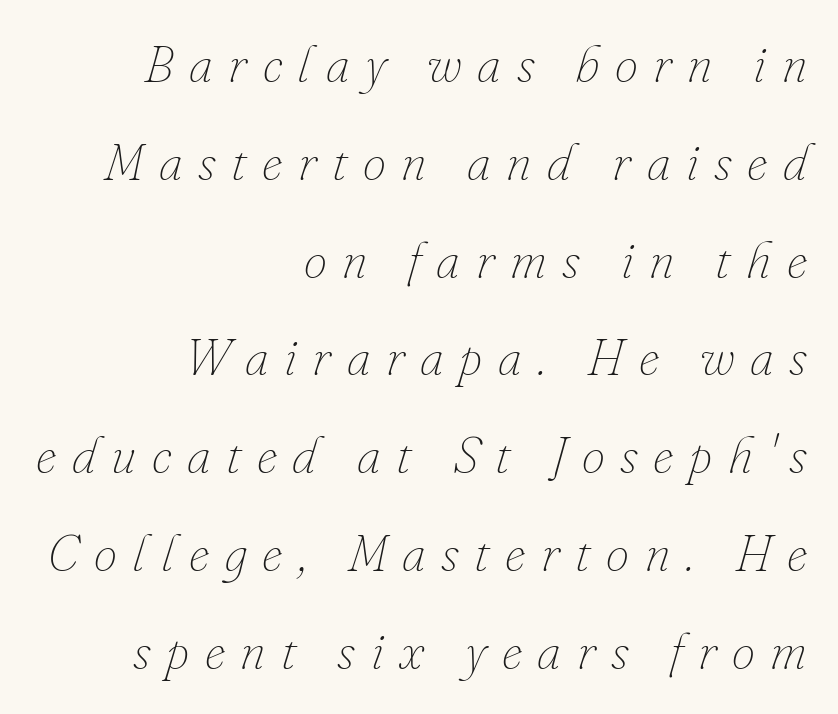
Q: Is the text bold? A: No.
Q: Is the text italic (slanted)? A: Yes, it leans right by about 16 degrees.
Q: Is the text underlined? A: No.
Q: How is the paragraph aligned? A: Right-aligned.
Q: Is the spacing between letters normal or unusually wide? A: Unusually wide.
Q: Width (condensed, normal, or wide)? A: Normal.
Q: Stroke contrast? A: Low.
Q: x-height? A: Small.
Q: Monospaced? A: No.
